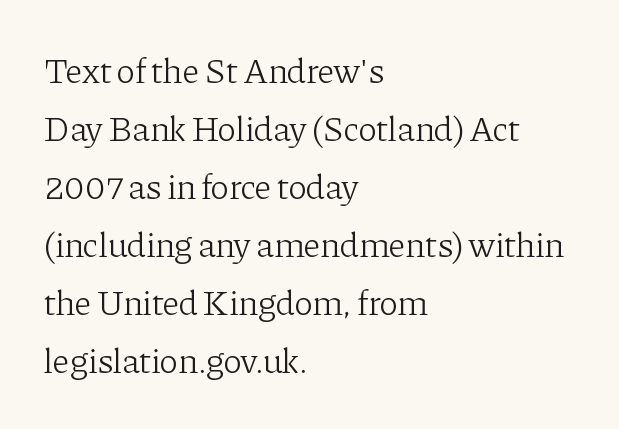
The words here are not underlined. Which margin do the lines hug? The left one — the right edge is uneven. The rendering uses a moderate line-height, typical for paragraphs. Proportional: the letters do not fall into vertical columns. When letters stand straight like this, we call the style roman or upright. Characters follow at the spacing the type designer built in.
